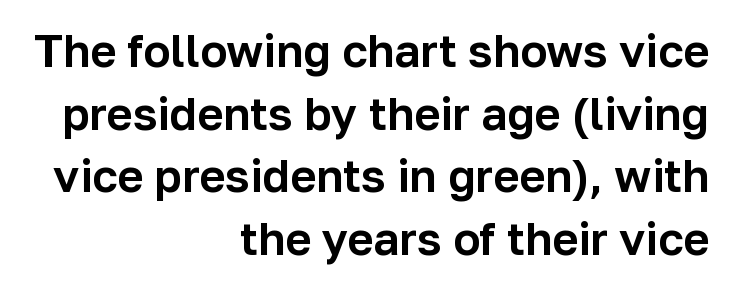
Note the varied advance widths — an 'i' is clearly narrower than an 'm'. This sample uses plain, unmodified letter spacing. Is the block centered? No — it sits flush against the right margin. Type style note: lacks serifs.
